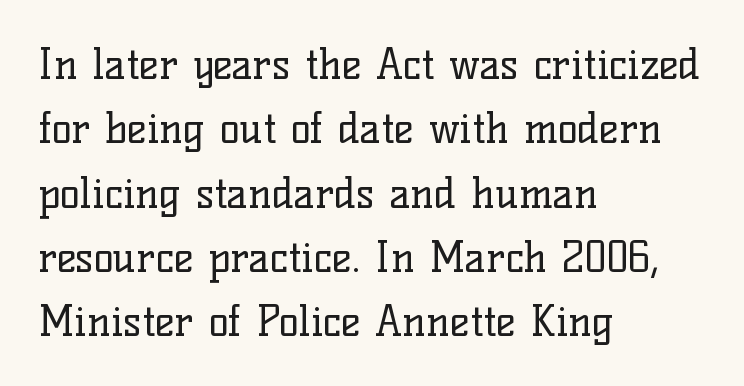
Clear beneath every line of the passage. Casual observation: everything's shoved over to the left. Words appear dense and cohesive because spacing is normal. Is the stroke heavy? The answer is a plain regular-or-lighter. Each new line begins a customary step beneath the previous one.
